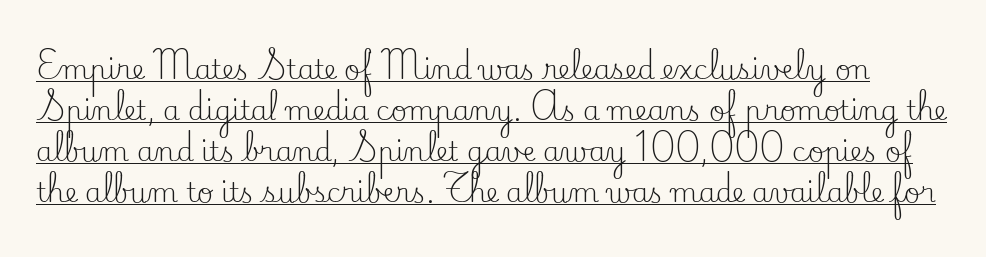
The face used here appears with an underline applied. The font sits on the lighter half of the weight spectrum, regular included. It's the straight-up-and-down kind of type. This block has exactly the height ordinary leading produces. Each word holds together tightly as a unit, with standard inter-letter gaps.
